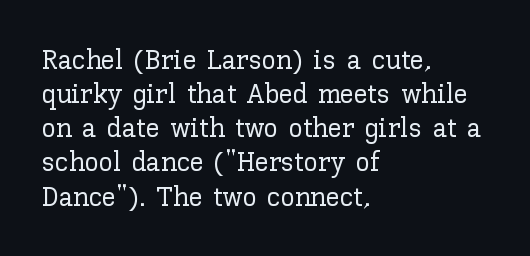
The image shows 28 px text type, upright; set left-aligned, line spacing 1.22x, normal letter spacing, not underlined; low stroke contrast and a medium x-height.
